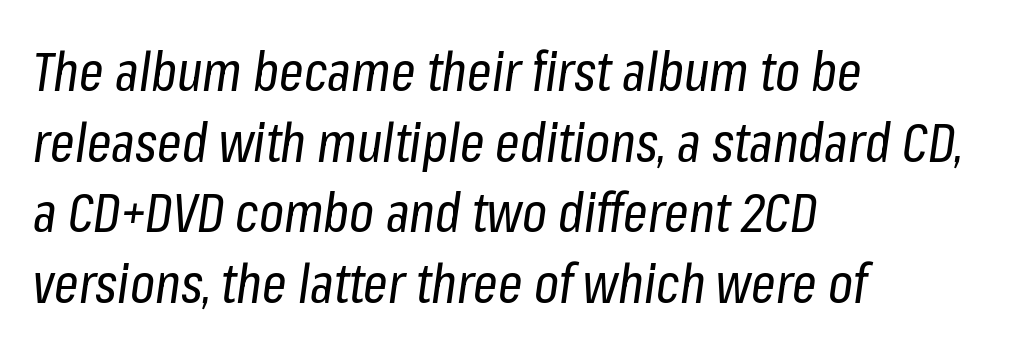
The image shows 54 px regular-weight, condensed type, italic (leaning right); set left-aligned, normal line spacing (1.31x), normal letter spacing, not underlined; low stroke contrast and a medium x-height.
